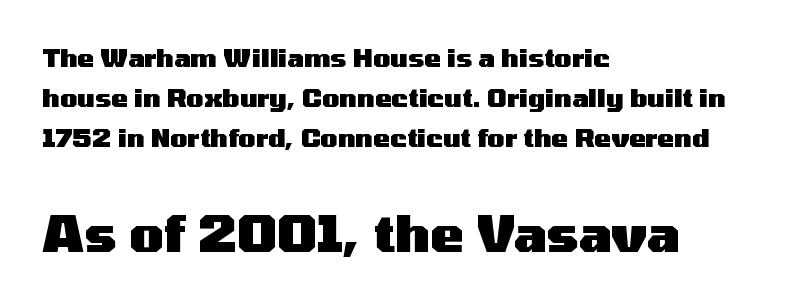
Weight: bold. The tracking reads as untouched default to a designer's eye. A classic flush-left, rag-right setting is used for this passage. This sample has the flowing, uneven cadence of proportional lettering.
